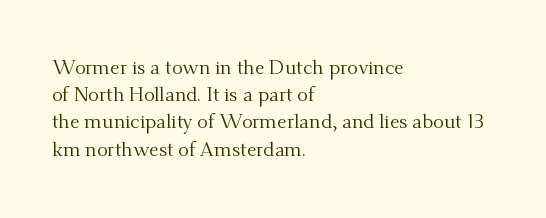
{"italic": "no", "bold": "no", "underline": "no", "align": "left", "line_spacing": "normal", "line_spacing_ratio": 1.36, "letter_spacing": "normal", "letter_spacing_em": 0.0, "glyph_px": 20}
